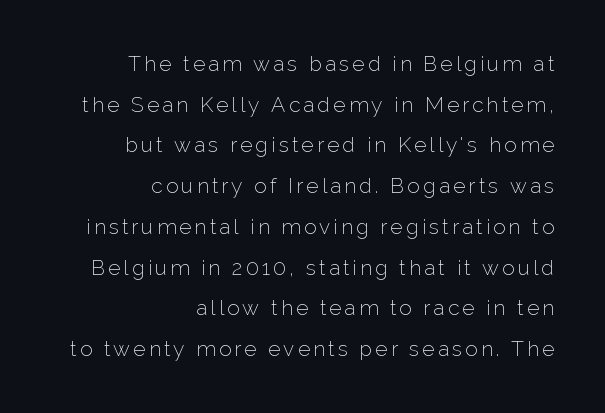
Q: Is the text bold? A: No.
Q: Is the text italic (slanted)? A: No, it is upright.
Q: Is the text underlined? A: No.
Q: How is the paragraph aligned? A: Right-aligned.
Q: Is the spacing between lines tight, normal or loose? A: Loose.
